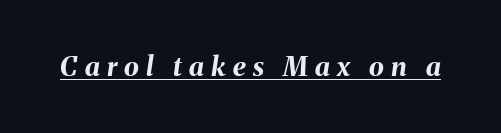
{"italic": "yes", "lean": "right", "slant_degrees": 8, "bold": "yes", "underline": "yes", "letter_spacing": "wide", "letter_spacing_em": 0.27, "glyph_px": 27}
